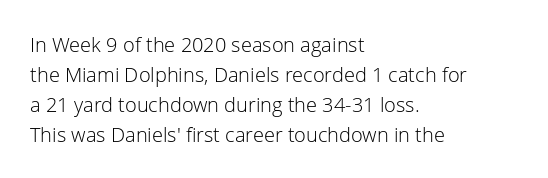
The face looks like a standard text weight, possibly lighter. A normal amount of white space separates one row of letters from the next. Line beginnings align vertically; line endings do not. The horizontal fit of the characters is conventional and even. The passage shown is not underscored anywhere.
